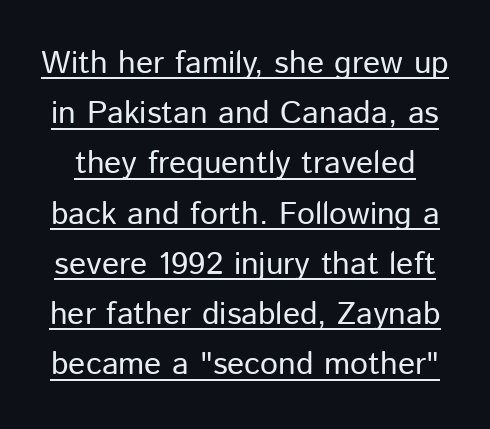
The image shows 32 px regular-weight sans-serif type, upright; set normal line spacing (1.57x), normal letter spacing, underlined; low stroke contrast and a medium x-height.
